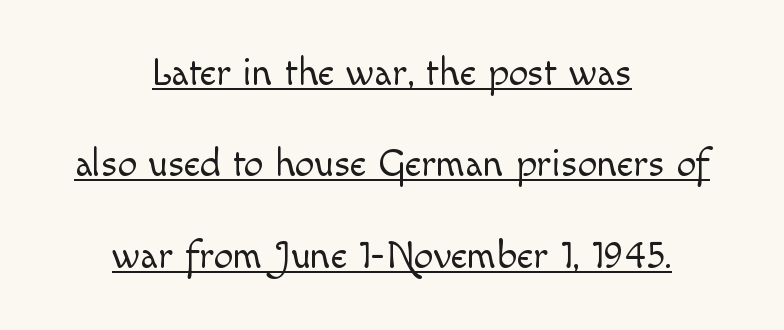
{"italic": "no", "bold": "no", "weight": "light", "width": "normal", "x_height": "small", "monospaced": "no", "underline": "yes", "align": "center", "line_spacing": "loose", "line_spacing_ratio": 2.34, "letter_spacing": "normal", "letter_spacing_em": 0.0, "glyph_px": 39}
